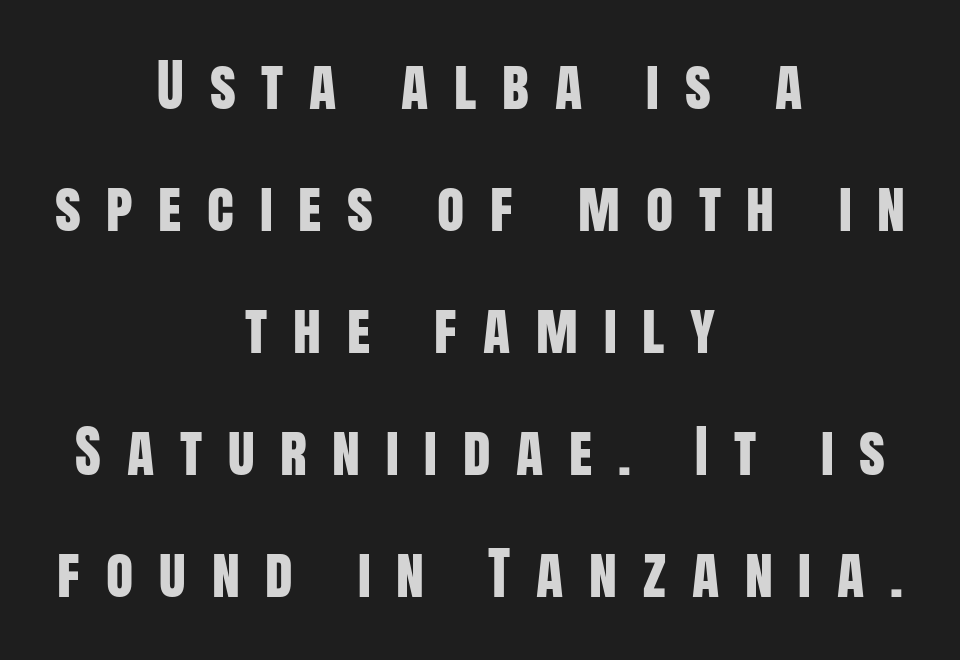
The image shows 56 px condensed sans-serif type, upright; set centered, loose line spacing (2.18x), unusually wide letter spacing (+0.46 em), not underlined; low stroke contrast and a large x-height.
